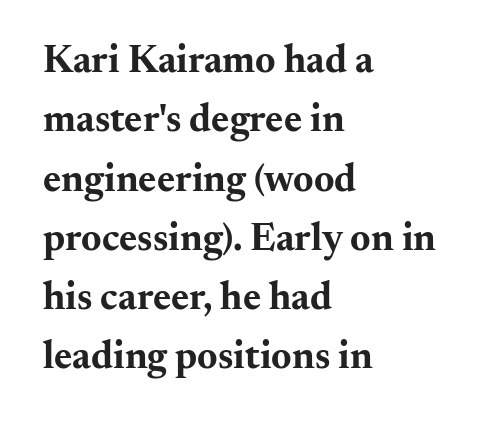
{"serif": "yes", "italic": "no", "bold": "yes", "weight": "bold", "width": "wide", "stroke_contrast": "medium", "x_height": "small", "monospaced": "no", "underline": "no", "align": "left", "line_spacing": "normal", "line_spacing_ratio": 1.52, "letter_spacing": "normal", "letter_spacing_em": 0.0, "glyph_px": 39}
